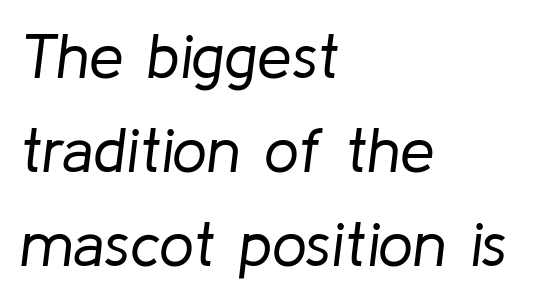
The image shows 62 px regular-weight type, italic (leaning right); set left-aligned, normal line spacing (1.52x), normal letter spacing, not underlined; low stroke contrast and a medium x-height.
